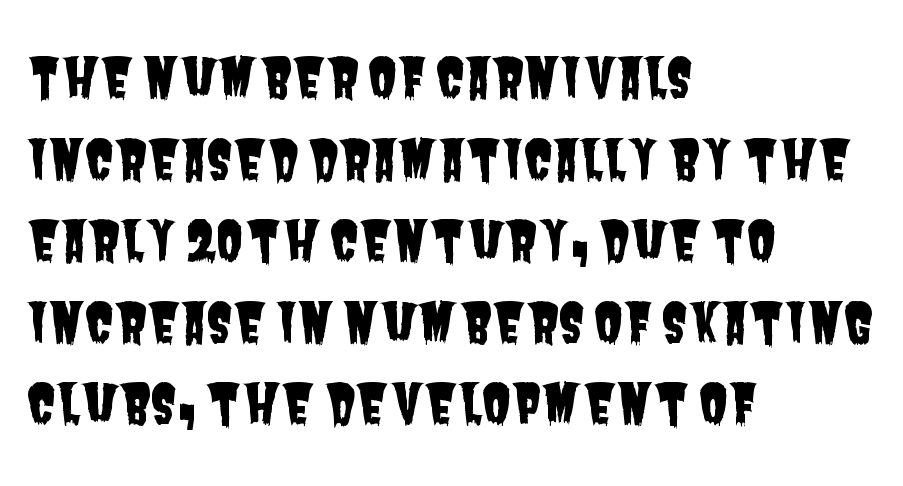
Grotesque or geometric, the face here clearly has no serifs. In terms of leading, this rendering sits right in the middle. Each letter keeps its own natural width here, so spacing adapts to shape. The rag falls on the right side of this text block. Each word holds together tightly as a unit, with standard inter-letter gaps.
